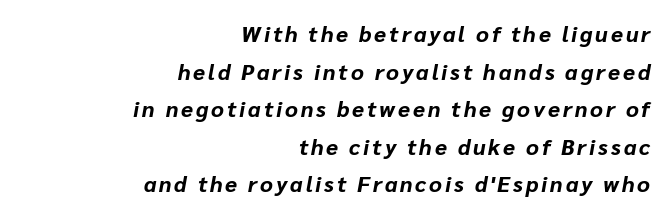
The image shows 22 px bold type, italic (leaning right); set right-aligned, line spacing 1.71x, not underlined.
